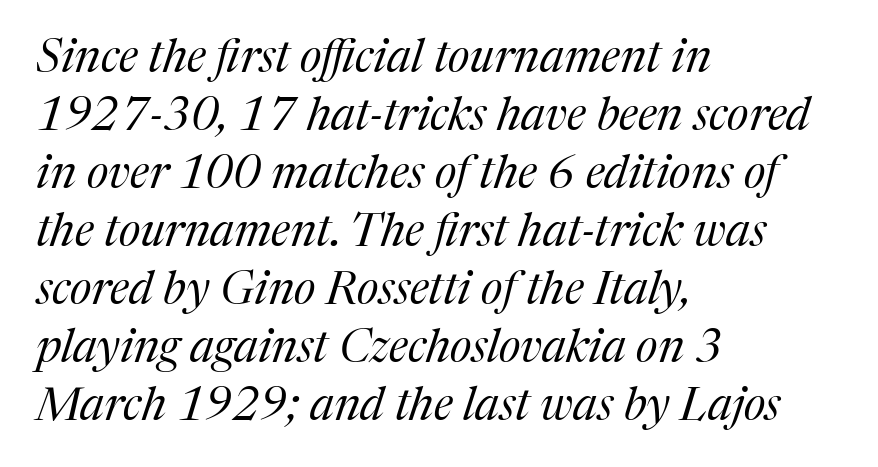
Q: Is the text bold? A: No.
Q: Is the text italic (slanted)? A: Yes, it leans right by about 17 degrees.
Q: Is the typeface a serif or a sans-serif typeface? A: Serif.
Q: Is the text underlined? A: No.
Q: How is the paragraph aligned? A: Left-aligned.
Q: Is the spacing between letters normal or unusually wide? A: Normal.
Q: Is the spacing between lines tight, normal or loose? A: Normal.
Q: Width (condensed, normal, or wide)? A: Normal.
Q: Stroke contrast? A: Medium.
Q: x-height? A: Medium.
Q: Monospaced? A: No.
